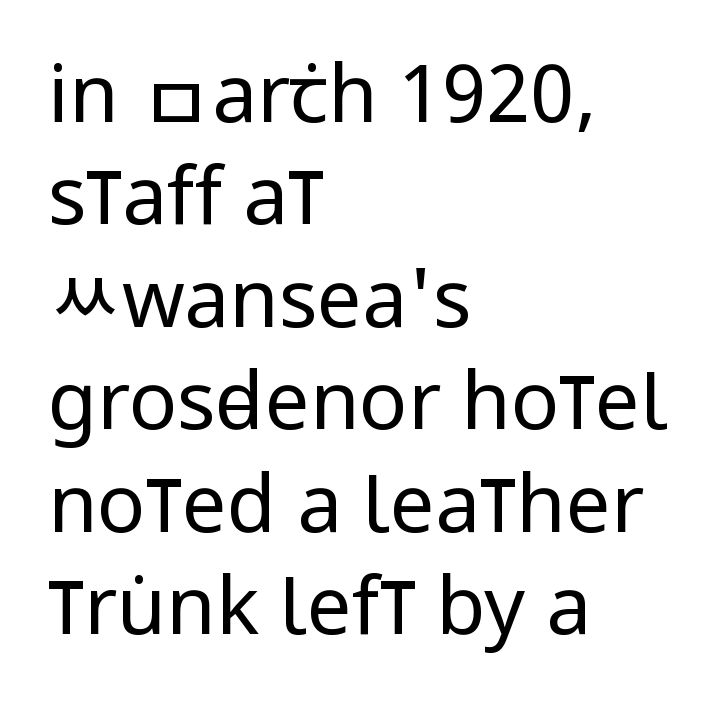
The typography opts for an upright posture over an oblique one. Each new line begins a customary step beneath the previous one. Bare-footed words on every line. The face used here is proportionally spaced, like ordinary book or web type.
